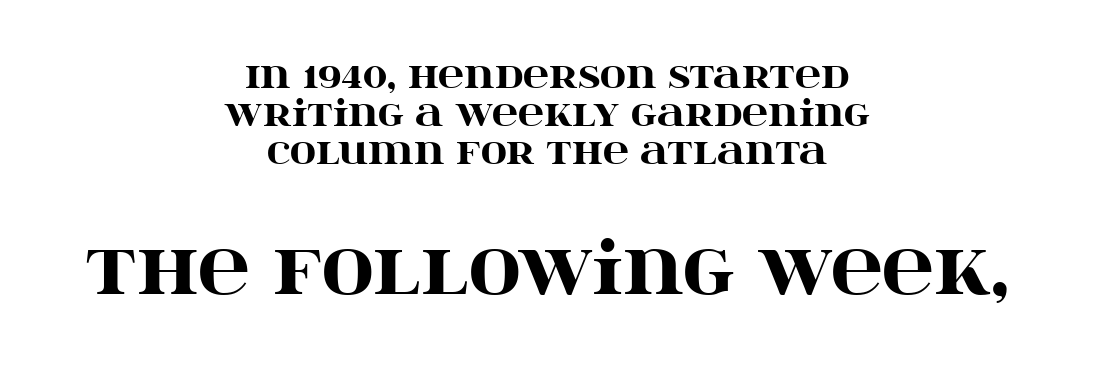
{"serif": "yes", "italic": "no", "bold": "yes", "weight": "heavy", "width": "wide", "stroke_contrast": "high", "x_height": "large", "monospaced": "no", "underline": "no", "align": "center", "line_spacing": "tight", "line_spacing_ratio": 1.05, "letter_spacing": "normal", "letter_spacing_em": 0.0, "larger_block": "second", "size_ratio": 2.0, "glyph_px": 72}
